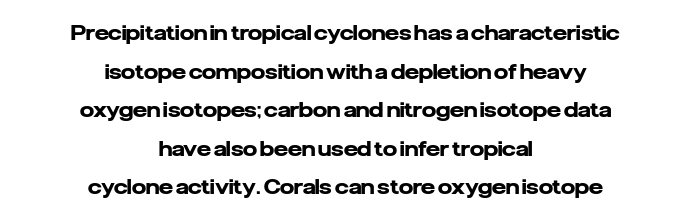
The gap between lines stays unmarked. The passage shown has conventional tracking throughout. Honestly, the rows look like they've been pulled way apart. The lines in this sample share a center point and differ in where they start and stop. Unlike italic type, these characters show no tilt at all.
